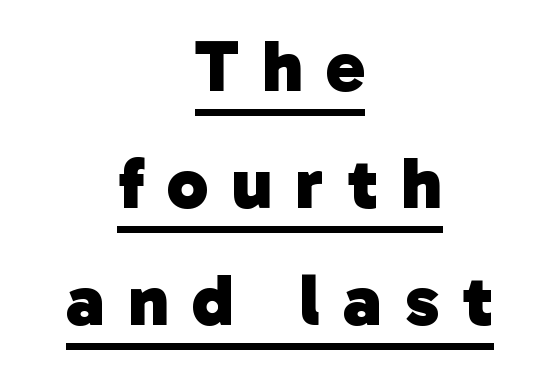
Q: Is the text bold? A: Yes.
Q: Is the typeface a serif or a sans-serif typeface? A: Sans-serif.
Q: Is the text underlined? A: Yes.
Q: How is the paragraph aligned? A: Centered.
Q: Is the spacing between letters normal or unusually wide? A: Unusually wide.
Q: Is the spacing between lines tight, normal or loose? A: Normal.
Q: Width (condensed, normal, or wide)? A: Normal.
Q: Stroke contrast? A: Low.
Q: x-height? A: Medium.
Q: Monospaced? A: No.
